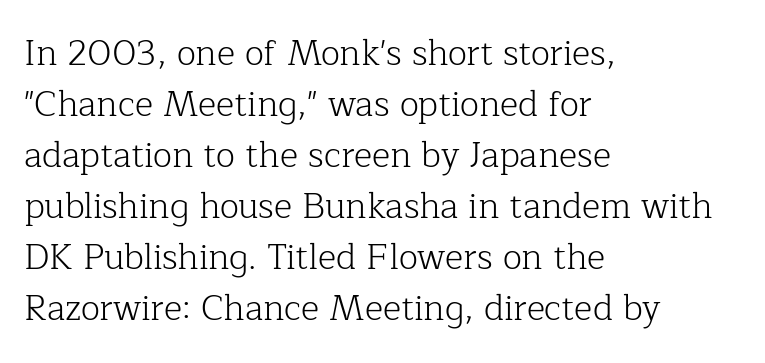
Q: Is the text bold? A: No.
Q: Is the text italic (slanted)? A: No, it is upright.
Q: Is the typeface a serif or a sans-serif typeface? A: Serif.
Q: Is the text underlined? A: No.
Q: How is the paragraph aligned? A: Left-aligned.
Q: Is the spacing between letters normal or unusually wide? A: Normal.
Q: Is the spacing between lines tight, normal or loose? A: Normal.
Q: Width (condensed, normal, or wide)? A: Normal.
Q: Stroke contrast? A: Low.
Q: x-height? A: Medium.
Q: Monospaced? A: No.
